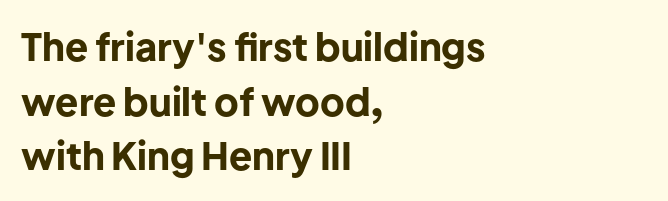
Honestly, there is no underline to notice here at all. Chunky letters — that's bold for sure. Teacher's note: observe the even left margin — that is flush-left alignment. Observe the ordinary spacing: letters are neighbours, not strangers.
